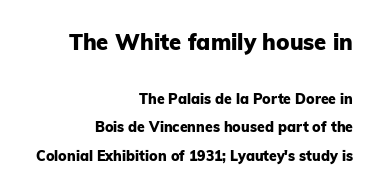
The image shows 22 px bold type, upright; set right-aligned, loose line spacing (2.02x), normal letter spacing, not underlined; the first (top) block is 1.57x larger.
